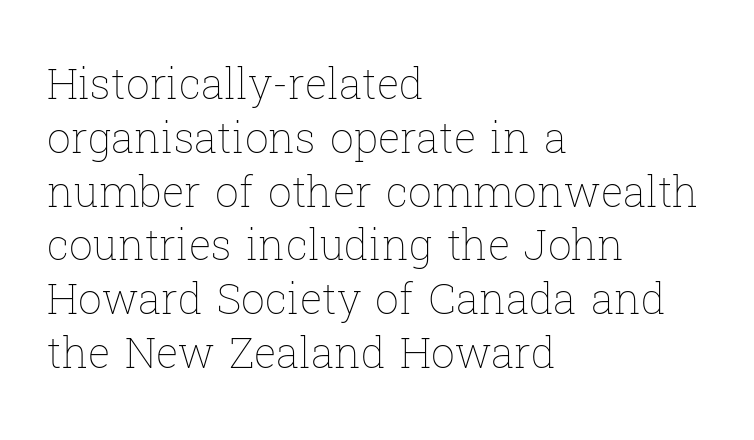
{"italic": "no", "bold": "no", "weight": "thin", "width": "normal", "stroke_contrast": "low", "x_height": "medium", "monospaced": "no", "underline": "no", "align": "left", "line_spacing": "normal", "line_spacing_ratio": 1.28, "letter_spacing": "normal", "letter_spacing_em": 0.0, "glyph_px": 42}
